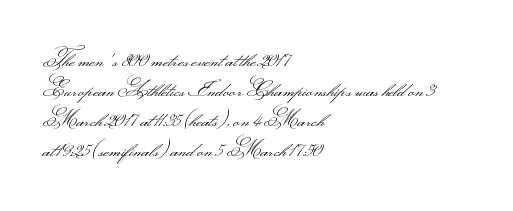
Q: Is the text bold? A: No.
Q: Is the text italic (slanted)? A: Yes.
Q: Is the text underlined? A: No.
Q: How is the paragraph aligned? A: Left-aligned.
Q: Is the spacing between letters normal or unusually wide? A: Normal.
Q: Is the spacing between lines tight, normal or loose? A: Normal.
